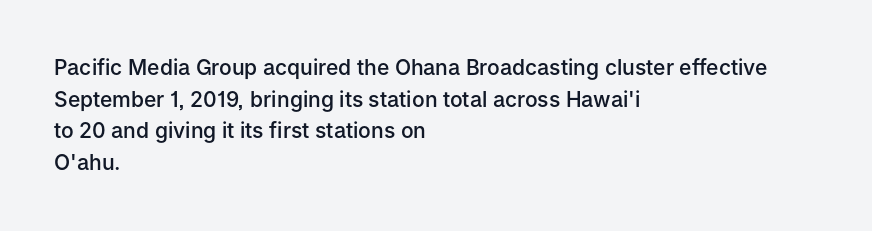
The image shows 21 px text type, upright; set left-aligned, normal line spacing (1.51x), normal letter spacing, not underlined.
